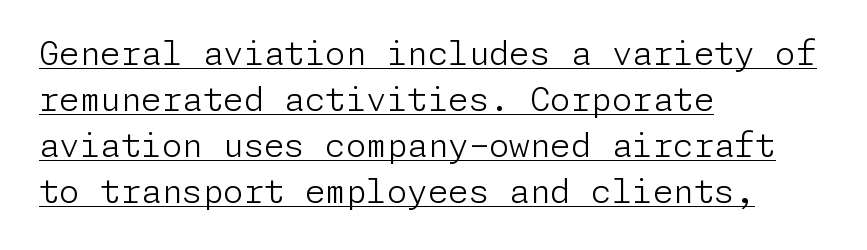
The image shows 33 px light sans-serif type, upright; set left-aligned, normal line spacing (1.39x), normal letter spacing, underlined; low stroke contrast and a medium x-height.
